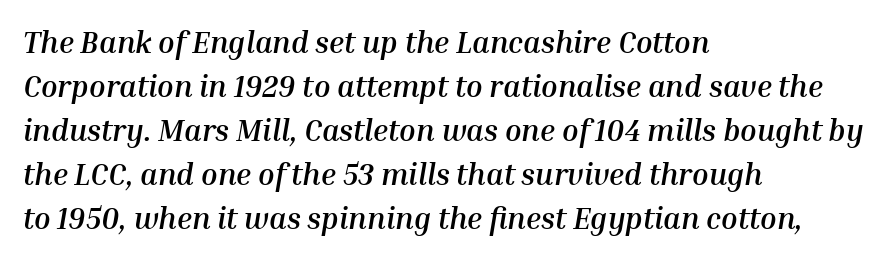
If you drew a line through each stem, it would be angled. Compared with a centered layout, this one pins lines to the left instead. Clear beneath every line of the passage. Interline gaps are of average width in this sample.
